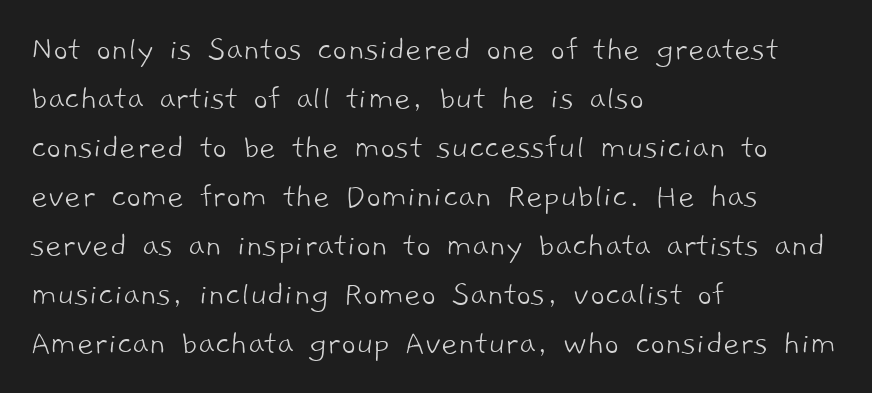
{"serif": "no", "bold": "no", "weight": "light", "width": "normal", "stroke_contrast": "low", "x_height": "medium", "monospaced": "no", "underline": "no", "align": "left", "line_spacing": "normal", "line_spacing_ratio": 1.36, "letter_spacing": "normal", "letter_spacing_em": 0.0, "glyph_px": 36}
